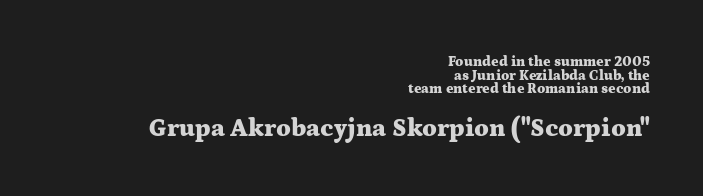
Q: Is the text bold? A: Yes.
Q: Is the text italic (slanted)? A: No, it is upright.
Q: Is the text underlined? A: No.
Q: How is the paragraph aligned? A: Right-aligned.
Q: Is the spacing between letters normal or unusually wide? A: Normal.
Q: Is the spacing between lines tight, normal or loose? A: Tight.
Q: Which block of text is set in a larger size, the first (top) or the second (bottom)? A: The second (bottom) one.
